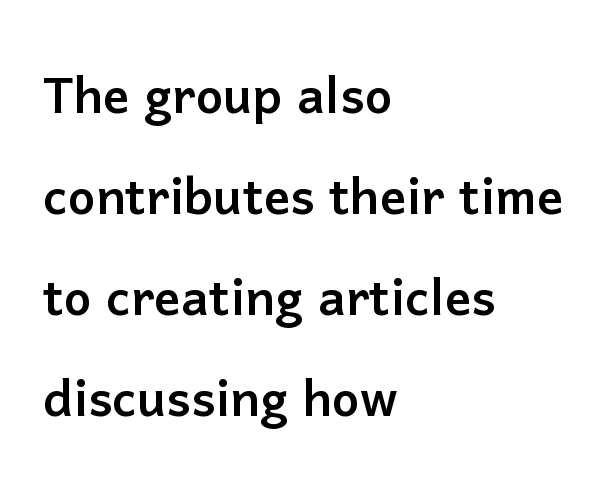
The image shows 66 px sans-serif type, upright; set left-aligned, normal line spacing (1.53x), normal letter spacing, not underlined; low stroke contrast and a medium x-height.
